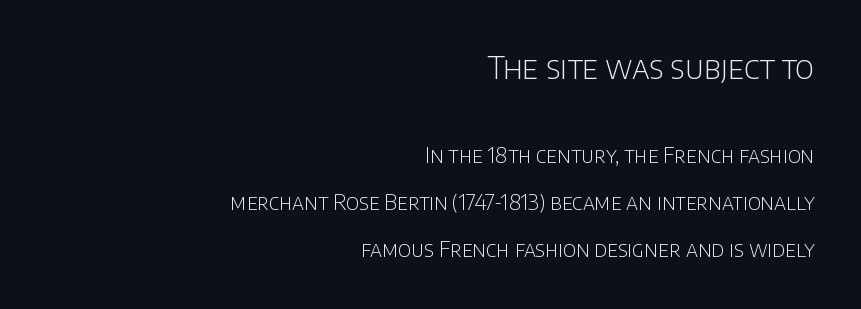
Q: Is the text bold? A: No.
Q: Is the text italic (slanted)? A: No, it is upright.
Q: Is the typeface a serif or a sans-serif typeface? A: Sans-serif.
Q: Is the text underlined? A: No.
Q: How is the paragraph aligned? A: Right-aligned.
Q: Is the spacing between letters normal or unusually wide? A: Normal.
Q: Is the spacing between lines tight, normal or loose? A: Loose.
Q: Which block of text is set in a larger size, the first (top) or the second (bottom)? A: The first (top) one.
Q: Width (condensed, normal, or wide)? A: Normal.
Q: Stroke contrast? A: Low.
Q: x-height? A: Large.
Q: Monospaced? A: No.
